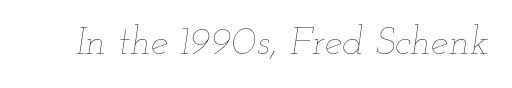
{"italic": "yes", "lean": "right", "slant_degrees": 12, "bold": "no", "weight": "thin", "width": "wide", "stroke_contrast": "low", "x_height": "small", "monospaced": "no", "underline": "no", "letter_spacing": "normal", "letter_spacing_em": 0.0, "glyph_px": 40}
